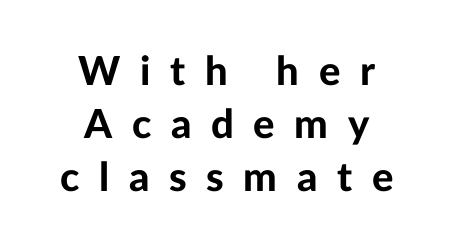
In terms of letterspacing, this is a distinctly airy, spread setting. Letterform terminals end flat and unadorned throughout the passage. Where is the straight margin? There isn't one; the lines are centered. The leading is moderate, giving the passage an even texture. The foot of each line stays bare and open. Strokes here are thick enough to call this a true bold.
